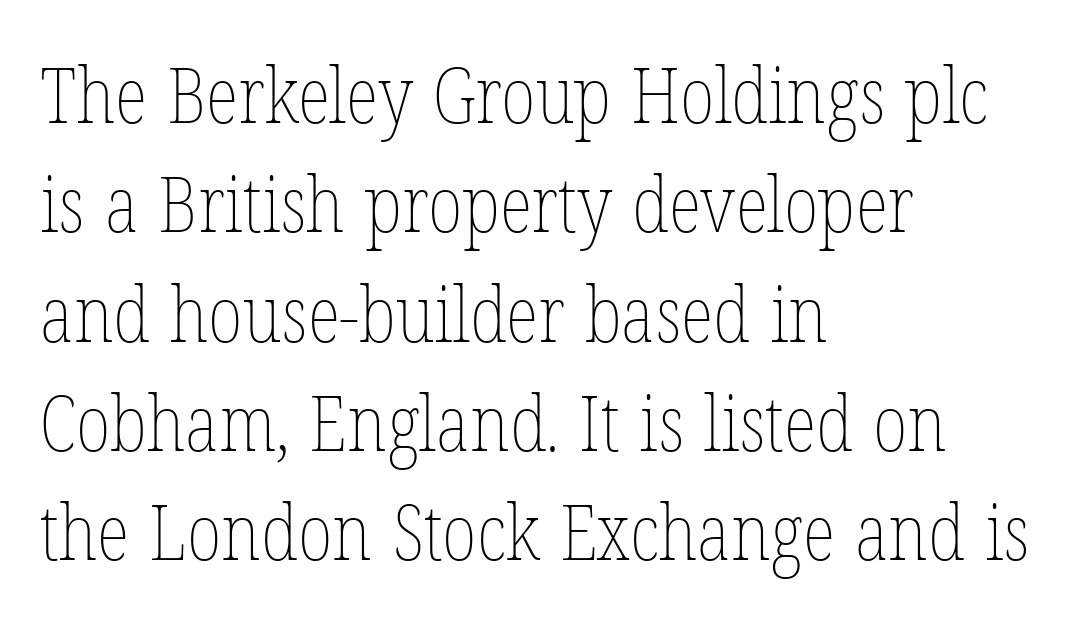
{"italic": "no", "bold": "no", "weight": "thin", "width": "condensed", "stroke_contrast": "low", "x_height": "medium", "monospaced": "no", "underline": "no", "align": "left", "line_spacing": "normal", "line_spacing_ratio": 1.42, "letter_spacing": "normal", "letter_spacing_em": 0.0, "glyph_px": 77}
